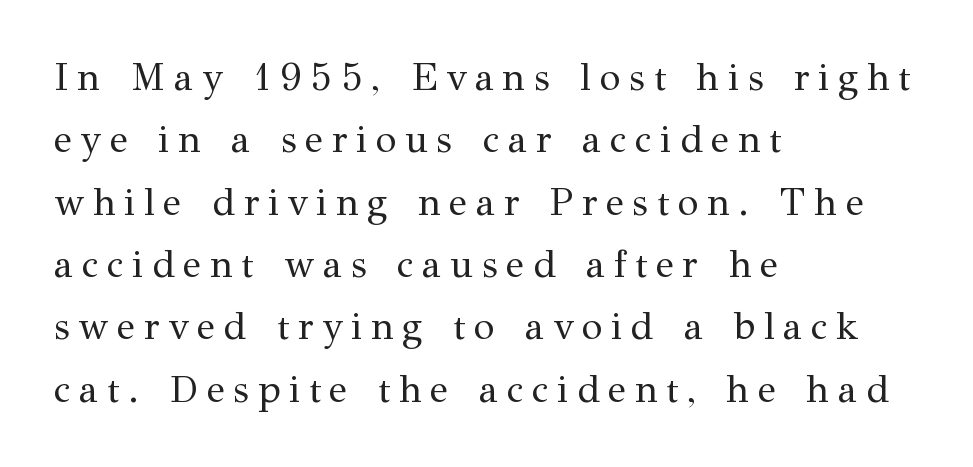
Upright lettering throughout. The setting favours the left margin, as ordinary paragraphs usually do. Heaviness? Minimal to ordinary, like unemphasized prose. The font family rendered here belongs to the serif group.
